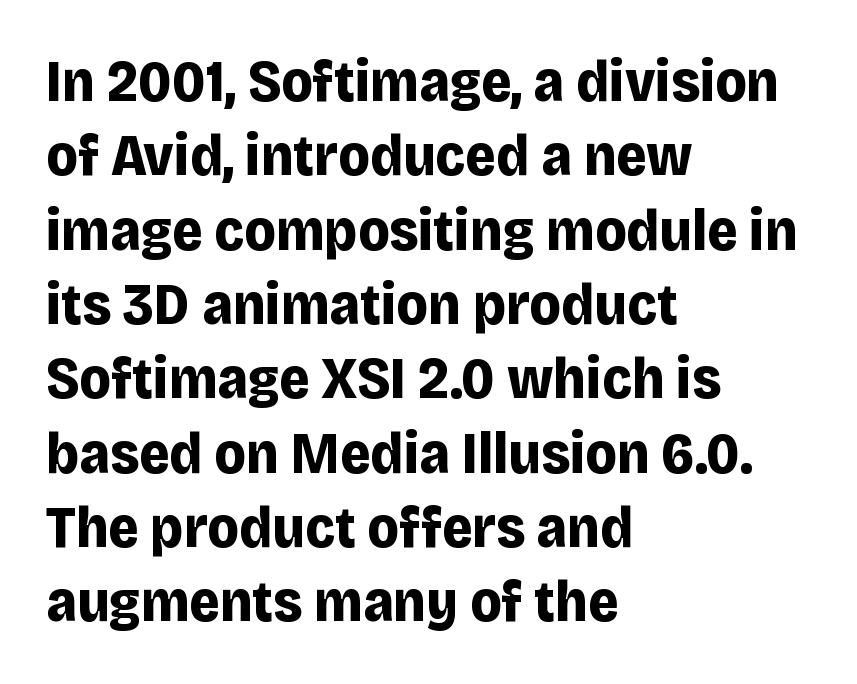
The image shows 59 px bold sans-serif type, upright; set left-aligned, normal line spacing (1.26x), normal letter spacing, not underlined; low stroke contrast and a large x-height.
